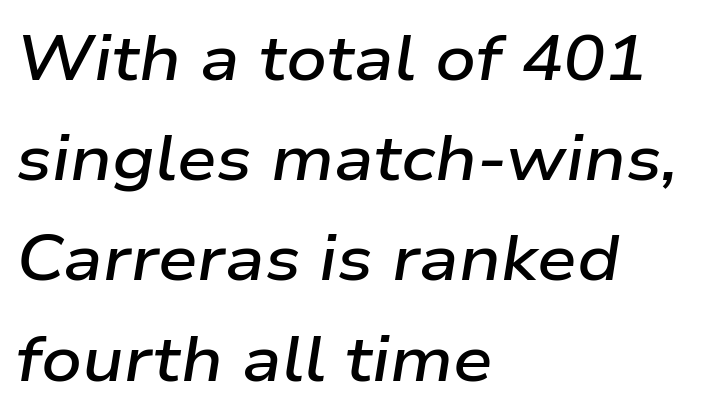
Compared with a centered layout, this one pins lines to the left instead. Weight check: semibold — heavier than regular, not quite bold. The vertical gap from one line to the next is medium. Bare-footed words on every line. The tracking reads as untouched default to a designer's eye. This sample has the flowing, uneven cadence of proportional lettering.
